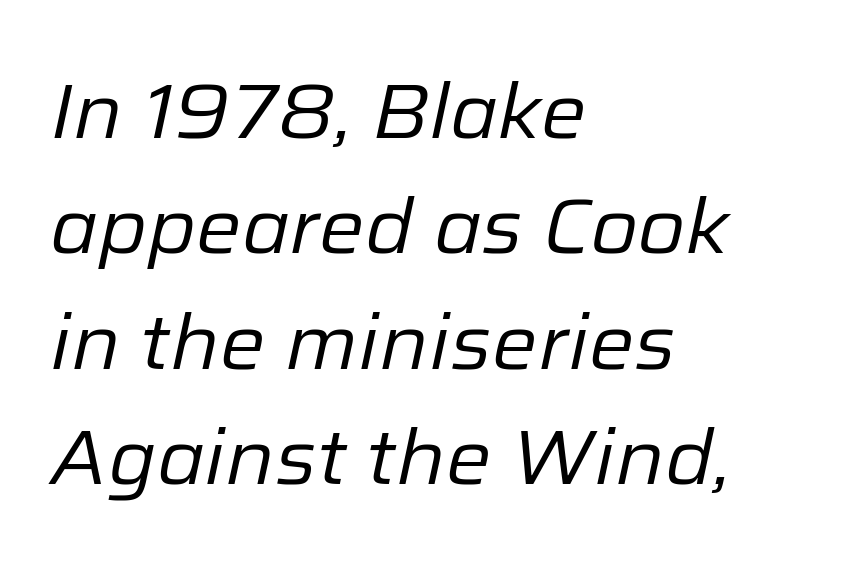
Letter spacing: default. Does the lettering tilt? It does — this is italic. The face used here is proportionally spaced, like ordinary book or web type. Is this a heavy cut? Hardly; it is regular or lighter.
